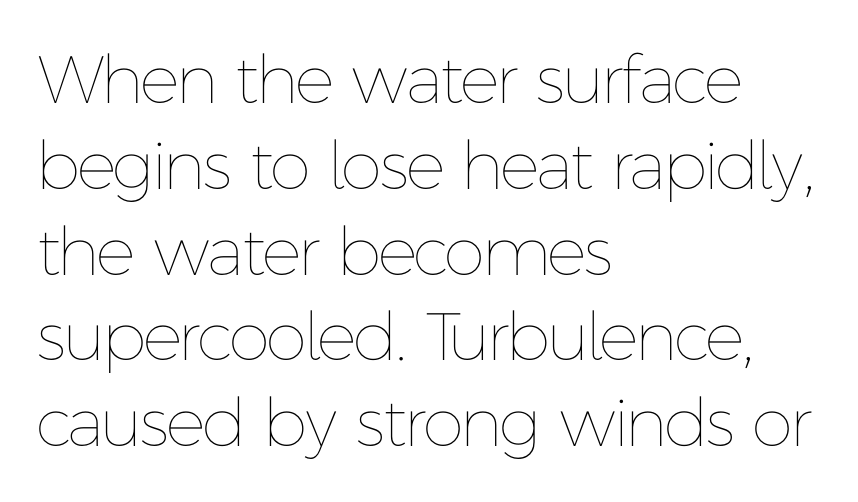
{"italic": "no", "bold": "no", "weight": "thin", "width": "normal", "stroke_contrast": "low", "x_height": "medium", "monospaced": "no", "underline": "no", "align": "left", "line_spacing": "normal", "line_spacing_ratio": 1.28, "letter_spacing": "normal", "letter_spacing_em": 0.0, "glyph_px": 67}
